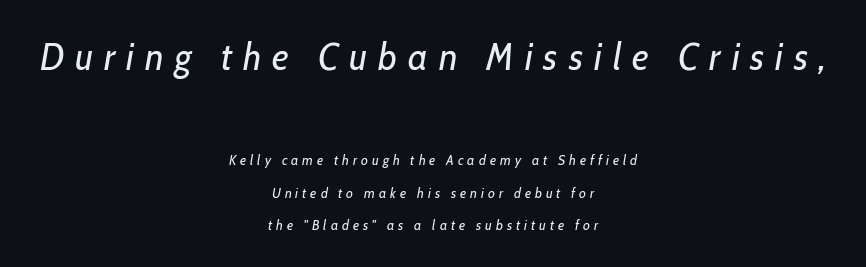
Caption: face not bold, strokes unweighted. Glyph-to-glyph distance is far greater than everyday printed text. Is this a fixed-width face? No — the glyphs have proportional, varying widths. Does the leading feel generous? Absolutely, it's lavish.
